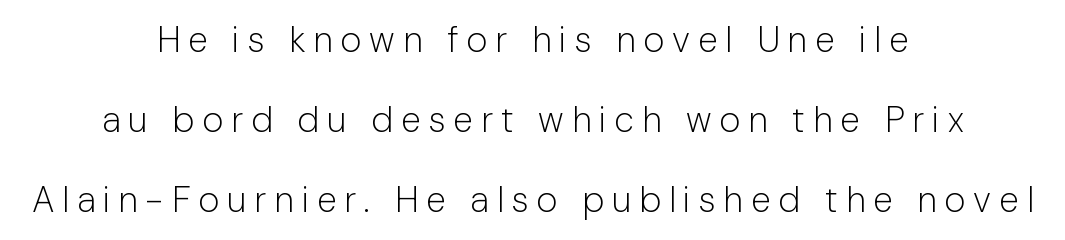
Q: Is the text bold? A: No.
Q: Is the text italic (slanted)? A: No, it is upright.
Q: Is the typeface a serif or a sans-serif typeface? A: Sans-serif.
Q: Is the text underlined? A: No.
Q: How is the paragraph aligned? A: Centered.
Q: Is the spacing between letters normal or unusually wide? A: Unusually wide.
Q: Is the spacing between lines tight, normal or loose? A: Loose.
Q: Width (condensed, normal, or wide)? A: Normal.
Q: Stroke contrast? A: Low.
Q: x-height? A: Medium.
Q: Monospaced? A: No.
